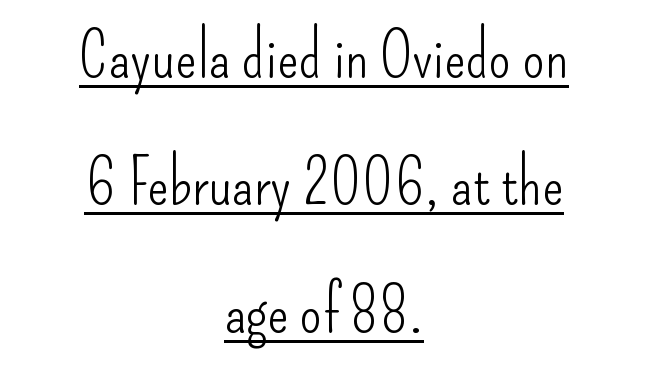
The image shows 64 px light, condensed sans-serif type, upright; set centered, loose line spacing (1.99x), normal letter spacing, underlined; low stroke contrast and a small x-height.
